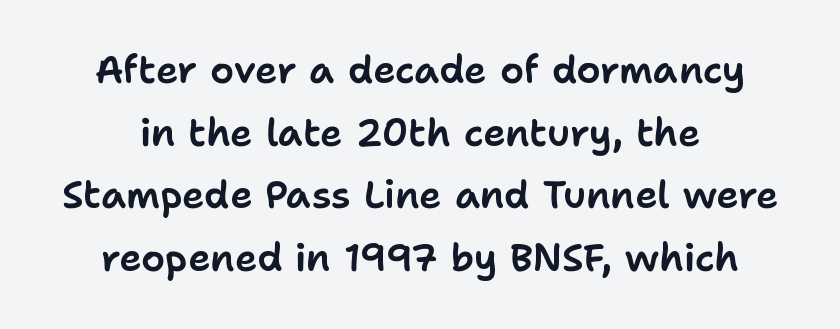
Q: Is the text italic (slanted)? A: No, it is upright.
Q: Is the typeface a serif or a sans-serif typeface? A: Sans-serif.
Q: Is the text underlined? A: No.
Q: How is the paragraph aligned? A: Centered.
Q: Is the spacing between letters normal or unusually wide? A: Normal.
Q: Is the spacing between lines tight, normal or loose? A: Normal.
Q: Width (condensed, normal, or wide)? A: Normal.
Q: Stroke contrast? A: Low.
Q: x-height? A: Medium.
Q: Monospaced? A: No.
